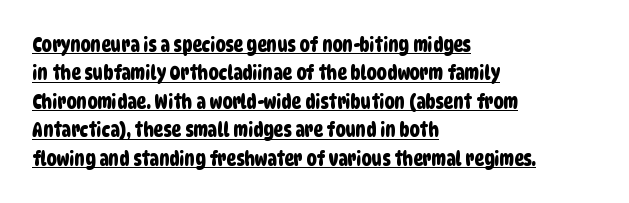
The image shows 20 px text type; set left-aligned, normal line spacing (1.42x), normal letter spacing, underlined.
